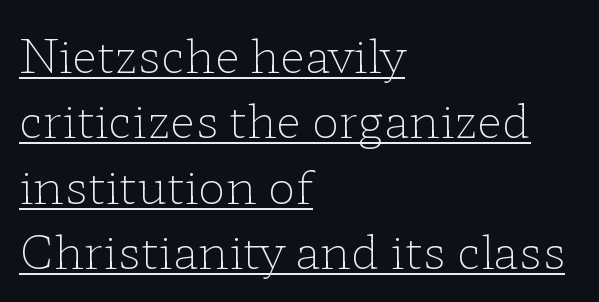
{"serif": "yes", "italic": "no", "bold": "no", "weight": "light", "width": "wide", "stroke_contrast": "low", "x_height": "medium", "monospaced": "no", "underline": "yes", "align": "left", "line_spacing": "normal", "line_spacing_ratio": 1.42, "letter_spacing": "normal", "letter_spacing_em": 0.0, "glyph_px": 46}
